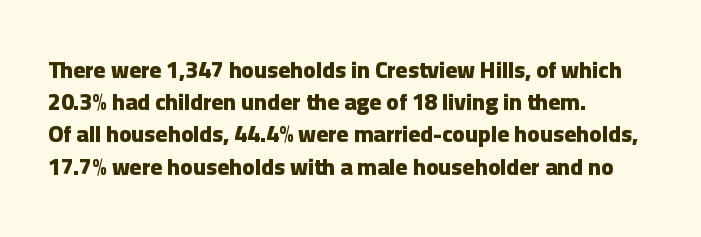
Teacher's note: observe the even left margin — that is flush-left alignment. Tracking here is standard; glyphs follow each other at the usual distance. Horizontal bands of white between lines are of average thickness. Is the type bold? Yes — the strokes are clearly thick and heavy. This is the regular roman posture of the typeface.
